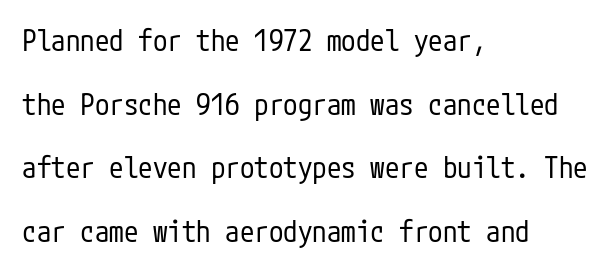
{"serif": "no", "italic": "no", "bold": "no", "weight": "regular", "width": "condensed", "stroke_contrast": "low", "x_height": "medium", "underline": "no", "align": "left", "line_spacing": "loose", "line_spacing_ratio": 2.19, "letter_spacing": "normal", "letter_spacing_em": 0.0, "glyph_px": 29}
